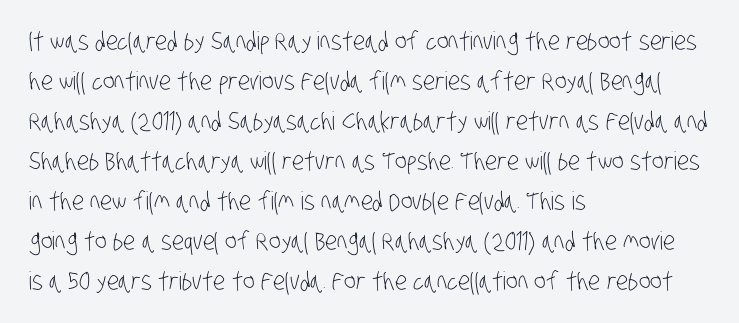
Baseline-to-baseline distance is the conventional proportion of letter height. One-word summary of the alignment: left. Look at the tracking — it's just the regular setting, nothing added. The space beneath each line is pristine and unruled. The passage shown is not bold in any degree.
